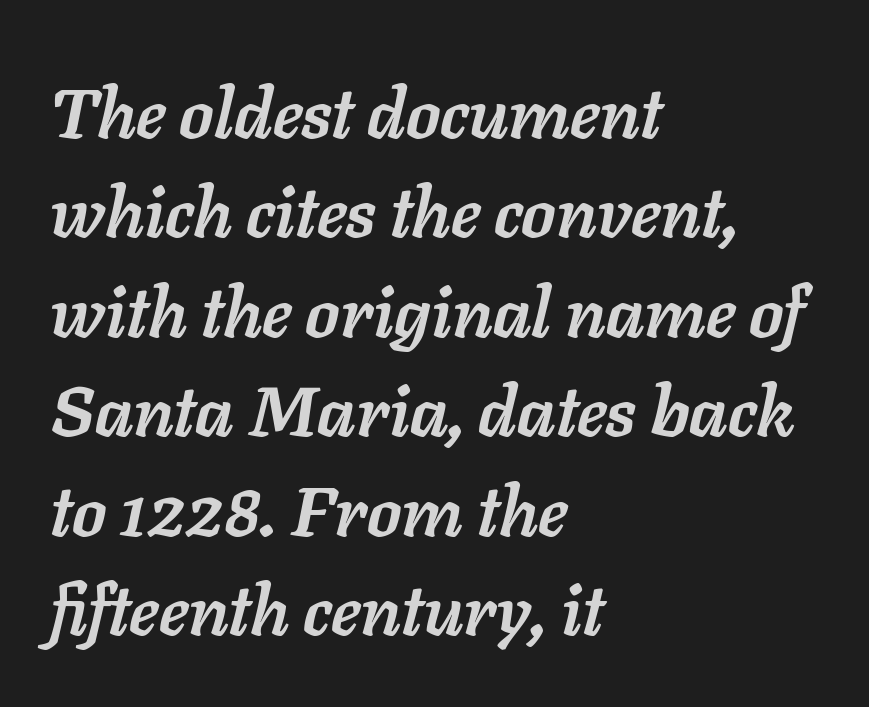
{"italic": "yes", "lean": "right", "slant_degrees": 11, "bold": "yes", "weight": "semibold", "width": "normal", "stroke_contrast": "low", "x_height": "medium", "monospaced": "no", "underline": "no", "align": "left", "line_spacing": "normal", "line_spacing_ratio": 1.42, "letter_spacing": "normal", "letter_spacing_em": 0.0, "glyph_px": 70}
